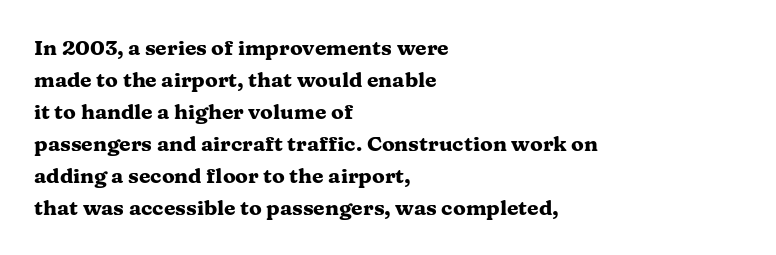
{"italic": "no", "bold": "yes", "underline": "no", "align": "left", "line_spacing": "normal", "line_spacing_ratio": 1.52, "letter_spacing": "normal", "letter_spacing_em": 0.0, "glyph_px": 21}
